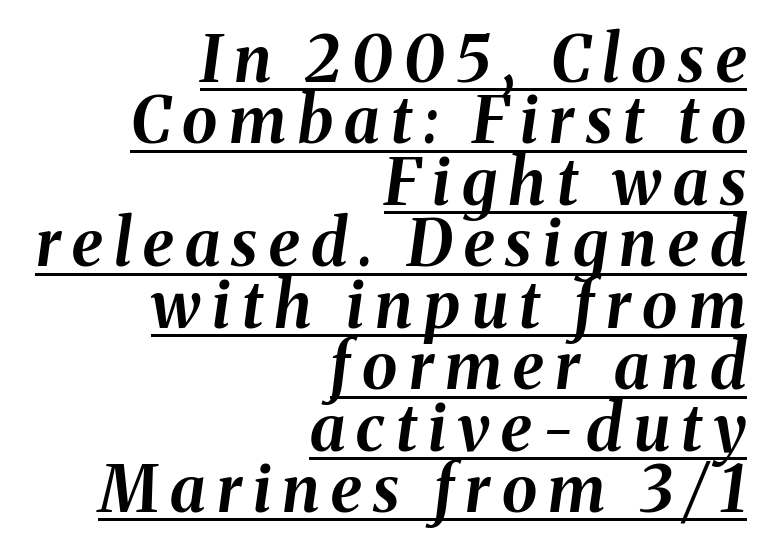
A full-strength bold gives these letters their thick strokes. Does the copy run flush right? Yes — the right margin is perfectly even. Emphasis-style slanted type is in use. A typographer would call this underscored text.
